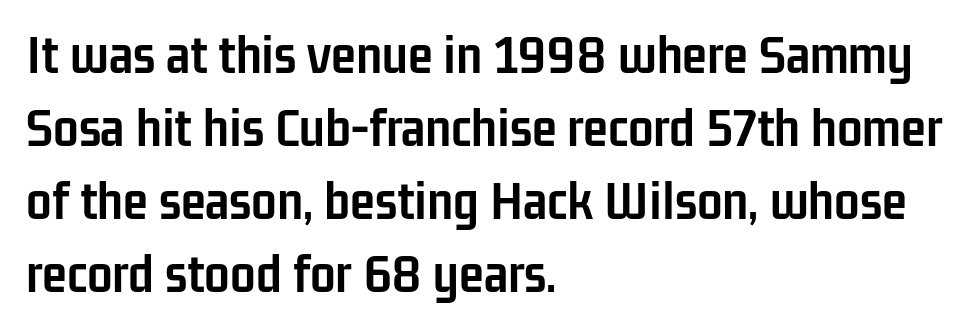
The image shows 57 px semibold, condensed sans-serif type, upright; set left-aligned, normal line spacing (1.28x), normal letter spacing, not underlined; low stroke contrast and a medium x-height.
